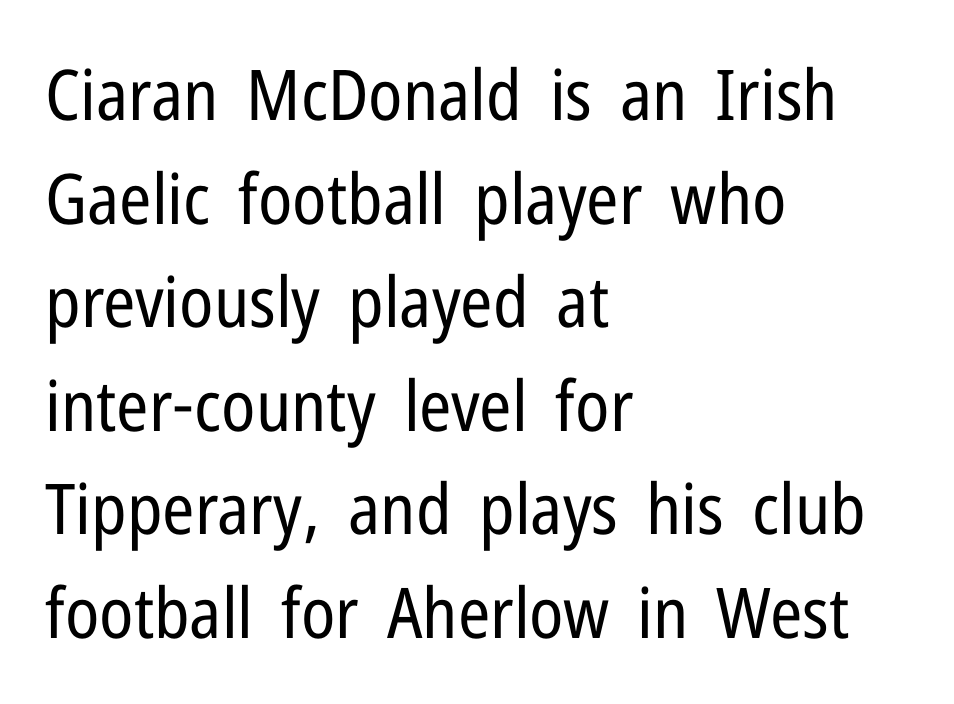
Q: Is the text bold? A: No.
Q: Is the text italic (slanted)? A: No, it is upright.
Q: Is the typeface a serif or a sans-serif typeface? A: Sans-serif.
Q: Is the text underlined? A: No.
Q: How is the paragraph aligned? A: Left-aligned.
Q: Is the spacing between letters normal or unusually wide? A: Normal.
Q: Is the spacing between lines tight, normal or loose? A: Normal.
Q: Width (condensed, normal, or wide)? A: Condensed.
Q: Stroke contrast? A: Low.
Q: x-height? A: Medium.
Q: Monospaced? A: No.
